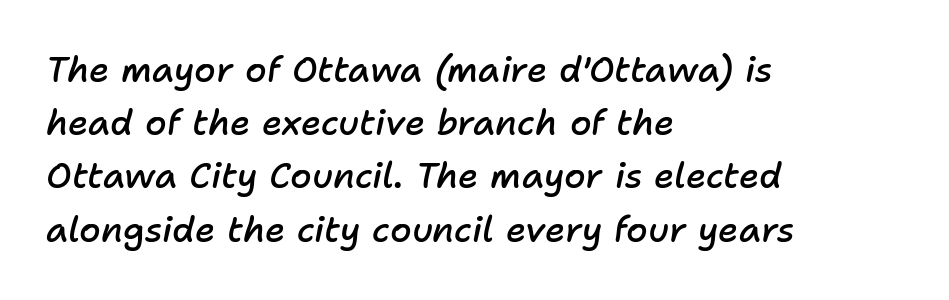
The compositor pushed each line to the left boundary. Varying glyph widths throughout — classic text-font behaviour. The letters are semibold — heavier than regular but short of a full bold. A bare baseline throughout the passage.
